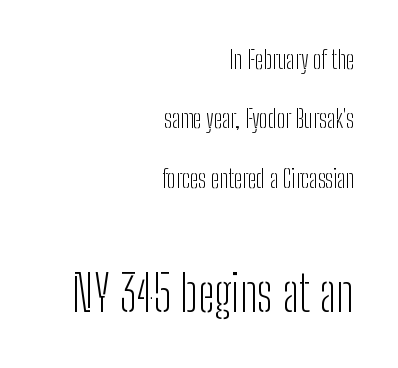
The rendering anchors every line to the right-hand side. Nobody touched the tracking dial on this one. Whoever set this chose breathing room over compactness in the vertical rhythm. Here the second block reads like a headline and the first like body copy. Vertical stems look standard width or narrower in stroke. The letters advance in unequal steps, a hallmark of proportional type.
